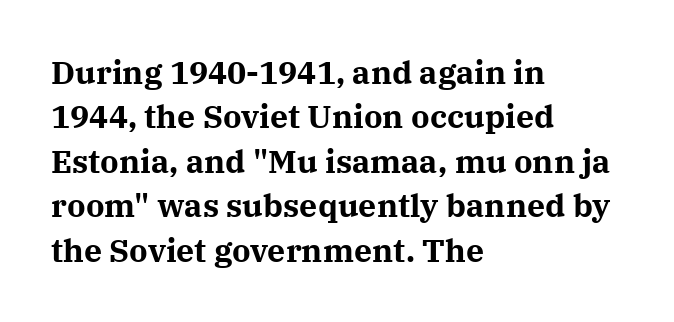
The image shows 32 px bold serif type, upright; set left-aligned, normal line spacing (1.39x), normal letter spacing, not underlined; medium stroke contrast and a medium x-height.
